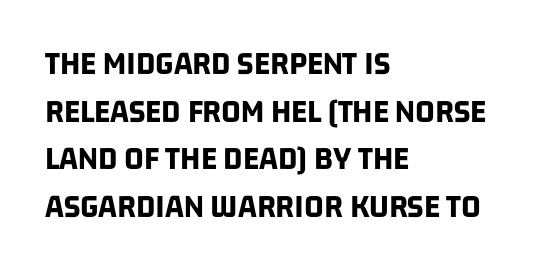
A typesetter would call this leading conventional body-copy spacing. The gaps between neighbouring characters are ordinary and unremarkable. Horizontal alignment here is leftward, the default for most running prose. Strokes here are thick enough to call this a true bold. The passage shown is typed in a proportional face where columns would drift.
